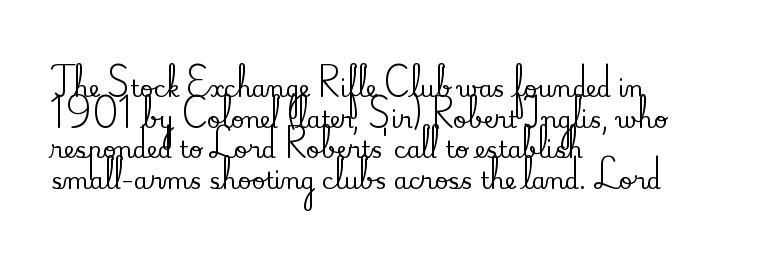
A typesetter would call this leading conventional body-copy spacing. No italicization has been applied; the sample stays upright. Tracking value appears to be zero — textbook default spacing. Short and long lines alike share a common starting point at left. Decoration check: the copy has no underline.
